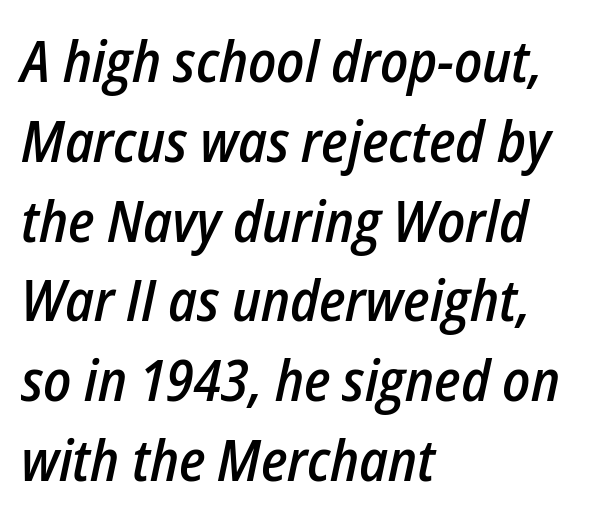
The text block is weighted toward the left margin, trailing off unevenly rightward. Is this a fixed-width face? No — the glyphs have proportional, varying widths. Slant detected: the letters are inclined. One glance says typical: line gaps are just what's usual. Quick note: underline off. A somewhat darkened texture: the type is semibold rather than bold.
